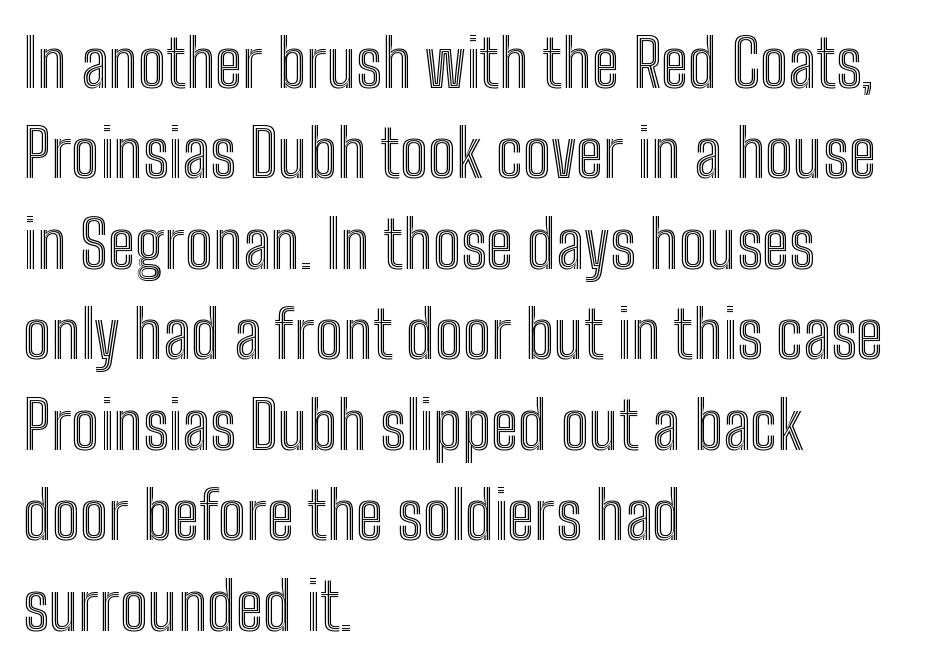
Q: Is the text italic (slanted)? A: No, it is upright.
Q: Is the text underlined? A: No.
Q: How is the paragraph aligned? A: Left-aligned.
Q: Is the spacing between letters normal or unusually wide? A: Normal.
Q: Is the spacing between lines tight, normal or loose? A: Normal.
Q: Width (condensed, normal, or wide)? A: Condensed.
Q: x-height? A: Medium.
Q: Monospaced? A: No.
